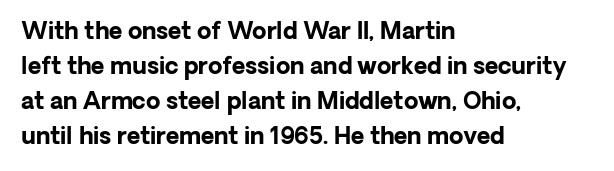
{"italic": "no", "bold": "yes", "underline": "no", "align": "left", "line_spacing": "normal", "line_spacing_ratio": 1.52, "letter_spacing": "normal", "letter_spacing_em": 0.0, "glyph_px": 23}
